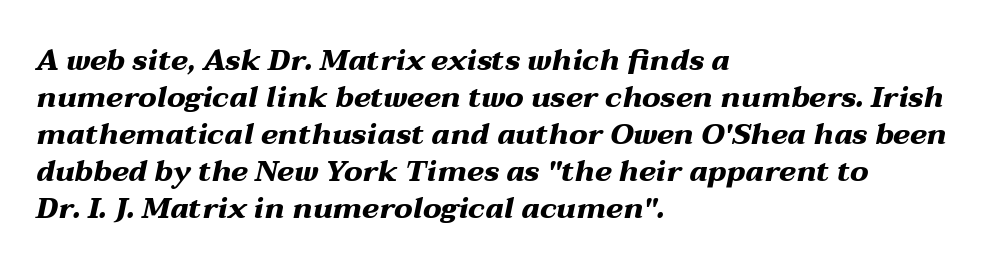
Q: Is the text bold? A: Yes.
Q: Is the text italic (slanted)? A: Yes, it leans right by about 12 degrees.
Q: Is the text underlined? A: No.
Q: How is the paragraph aligned? A: Left-aligned.
Q: Is the spacing between letters normal or unusually wide? A: Normal.
Q: Is the spacing between lines tight, normal or loose? A: Normal.
Q: Width (condensed, normal, or wide)? A: Wide.
Q: Stroke contrast? A: Medium.
Q: x-height? A: Medium.
Q: Monospaced? A: No.
